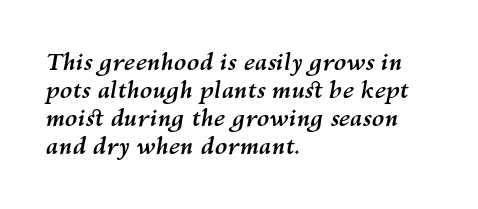
The image shows 23 px bold type, italic (leaning right); set left-aligned, line spacing 1.22x, normal letter spacing, not underlined.
